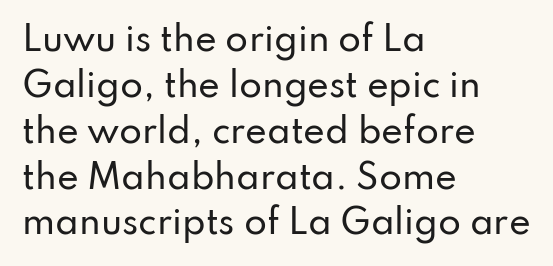
The image shows 33 px sans-serif type, upright; set left-aligned, normal line spacing (1.39x), normal letter spacing, not underlined; low stroke contrast and a small x-height.
